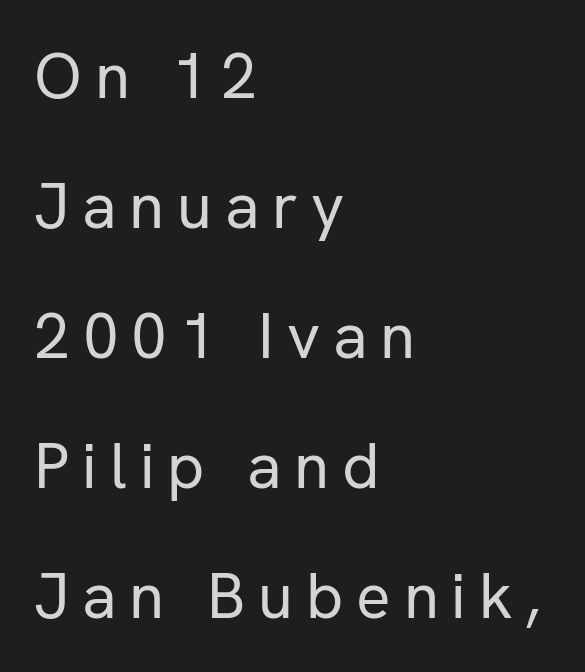
A typesetter would call this leading open, well beyond the default. Every stem runs plumb, perpendicular to the baseline. Character widths vary here, with narrow letters taking less room than wide ones. This sample uses a sans-serif face. The letterforms stand isolated, each surrounded by extra space.
